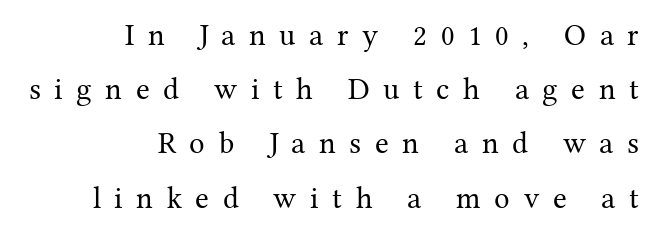
{"serif": "yes", "italic": "no", "bold": "no", "weight": "regular", "width": "normal", "stroke_contrast": "medium", "x_height": "medium", "monospaced": "no", "underline": "no", "align": "right", "line_spacing_ratio": 1.75, "letter_spacing": "wide", "letter_spacing_em": 0.44, "glyph_px": 31}
